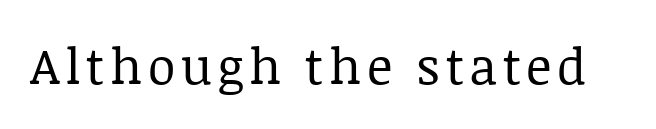
Q: Is the text bold? A: No.
Q: Is the text italic (slanted)? A: No, it is upright.
Q: Is the typeface a serif or a sans-serif typeface? A: Serif.
Q: Is the text underlined? A: No.
Q: Width (condensed, normal, or wide)? A: Normal.
Q: Stroke contrast? A: Low.
Q: x-height? A: Large.
Q: Monospaced? A: No.
